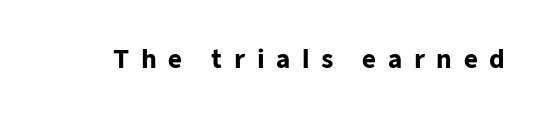
The image shows 24 px bold type, upright; set unusually wide letter spacing (+0.48 em), not underlined.
